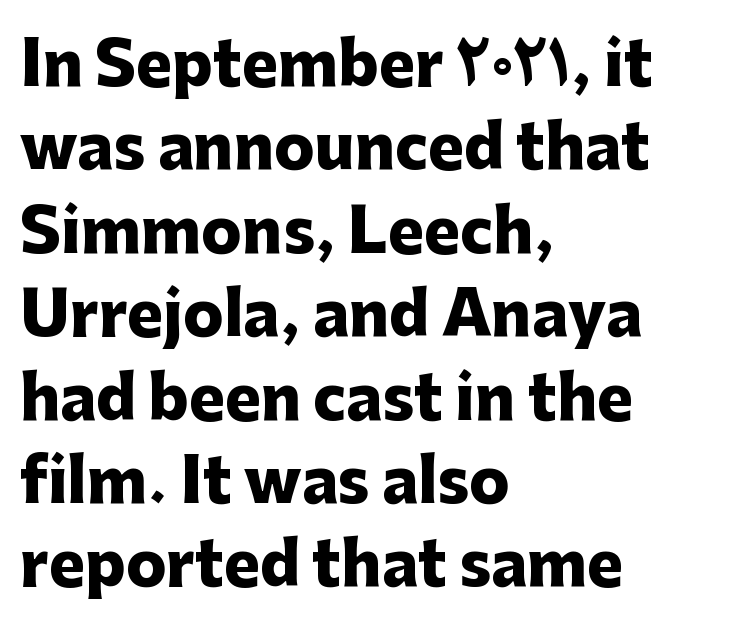
Q: Is the text bold? A: Yes.
Q: Is the text italic (slanted)? A: No, it is upright.
Q: Is the typeface a serif or a sans-serif typeface? A: Sans-serif.
Q: Is the text underlined? A: No.
Q: How is the paragraph aligned? A: Left-aligned.
Q: Is the spacing between letters normal or unusually wide? A: Normal.
Q: Is the spacing between lines tight, normal or loose? A: Normal.
Q: Width (condensed, normal, or wide)? A: Normal.
Q: Stroke contrast? A: Low.
Q: x-height? A: Medium.
Q: Monospaced? A: No.
